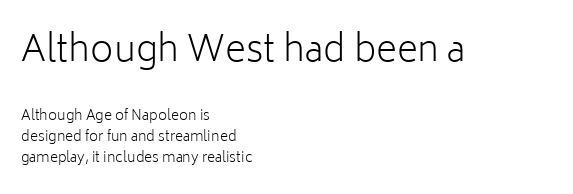
The image shows 36 px light sans-serif type, upright; set left-aligned, normal line spacing (1.51x), normal letter spacing, not underlined; the first (top) block is 2.57x larger; low stroke contrast and a medium x-height.
